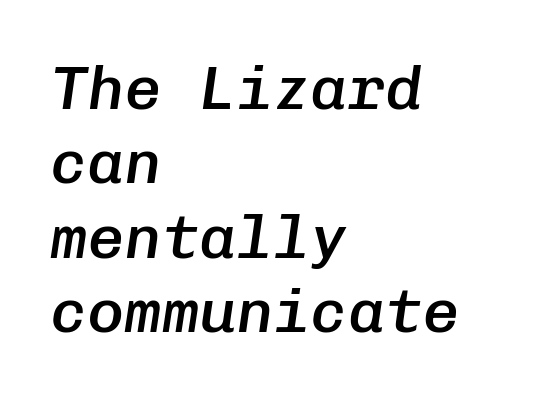
The image shows 62 px semibold type, italic (leaning right), monospaced; set left-aligned, line spacing 1.2x, normal letter spacing, not underlined; low stroke contrast and a medium x-height.
